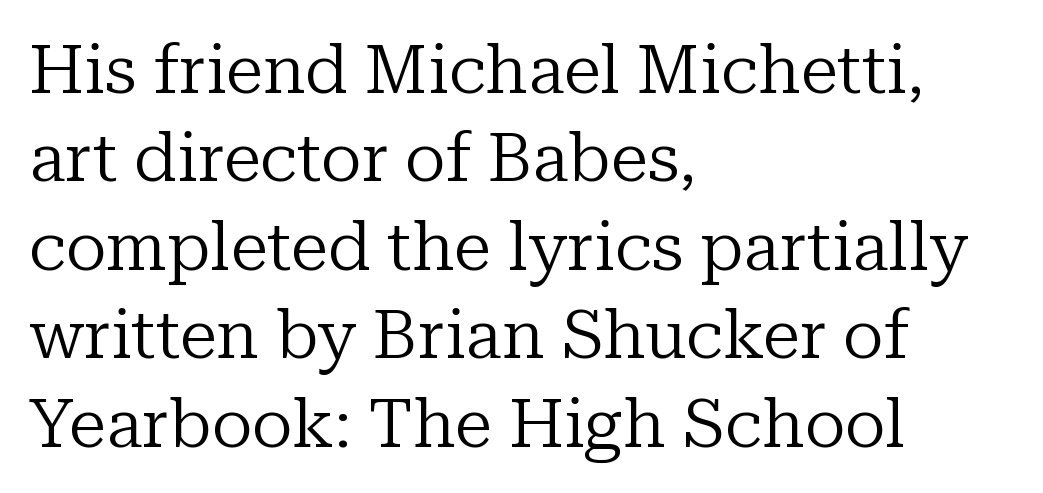
The gaps between neighbouring characters are ordinary and unremarkable. Honestly, there is no underline to notice here at all. Old-style or modern, the face here clearly has serifs. If you drew a ruler down the left edge, every line would touch it.
